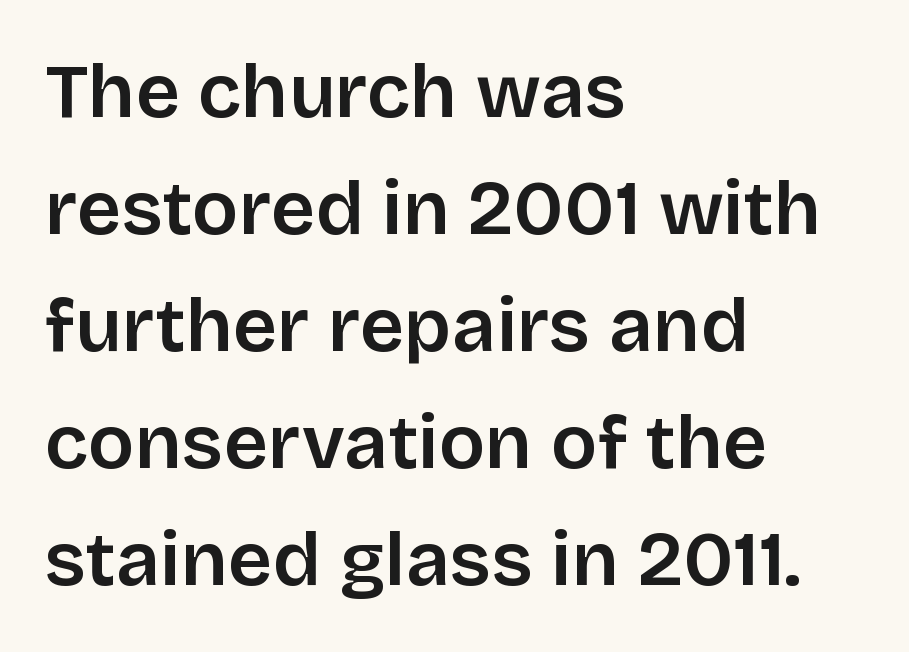
Spacing verdict: proportional, widths tailored to each character. No word sits above an underline. Left-aligned paragraph, ragged on the right. Students, observe: this is what conventionally led text looks like. The lettering stays uniformly vertical, giving the passage a roman look. Letterform terminals end flat and unadorned throughout the passage.
